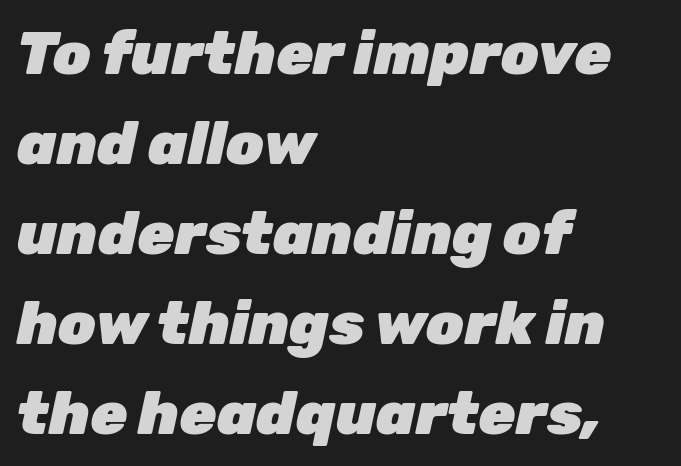
The image shows 60 px heavy type, italic (leaning right); set left-aligned, normal line spacing (1.5x), normal letter spacing, not underlined; low stroke contrast and a medium x-height.
